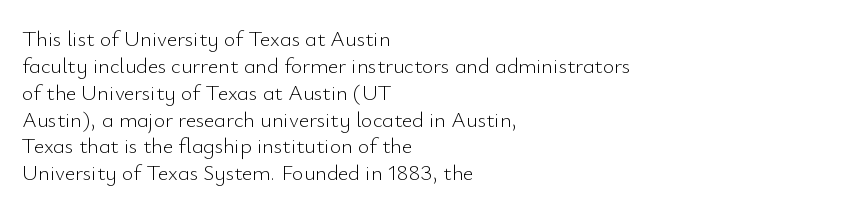
{"italic": "no", "bold": "no", "underline": "no", "align": "left", "line_spacing_ratio": 1.22, "letter_spacing": "normal", "letter_spacing_em": 0.0, "glyph_px": 22}
